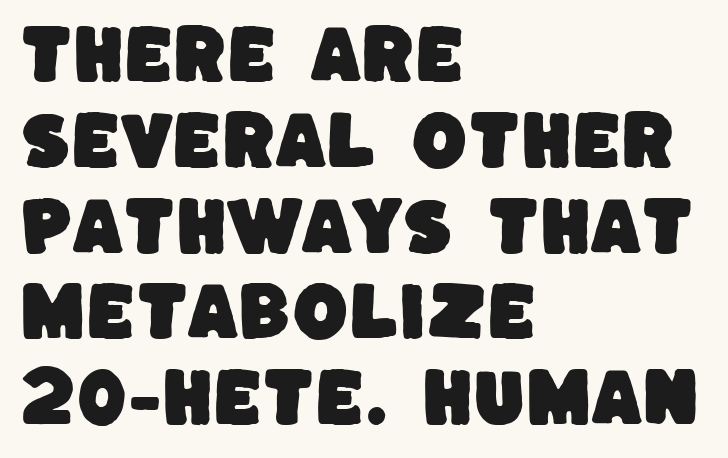
Q: Is the typeface a serif or a sans-serif typeface? A: Sans-serif.
Q: Is the text underlined? A: No.
Q: How is the paragraph aligned? A: Left-aligned.
Q: Is the spacing between letters normal or unusually wide? A: Normal.
Q: Is the spacing between lines tight, normal or loose? A: Normal.
Q: Width (condensed, normal, or wide)? A: Normal.
Q: Stroke contrast? A: Low.
Q: x-height? A: Large.
Q: Monospaced? A: No.
